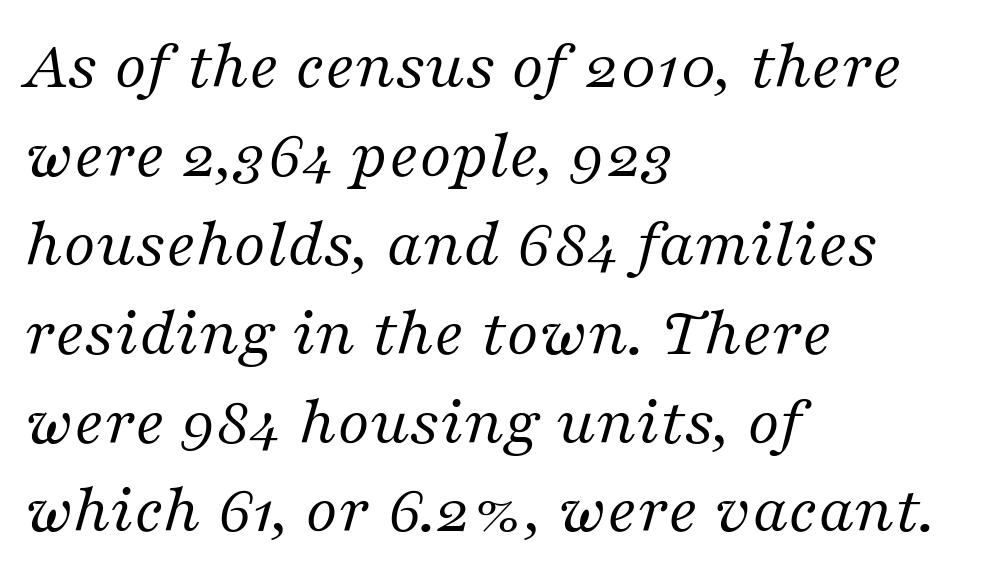
The glyphs are unaccompanied by any horizontal stroke below them. Default kerning and tracking; the words read as compact shapes. The specimen reads as italic at a glance. Typographically, this falls in the serif category.
